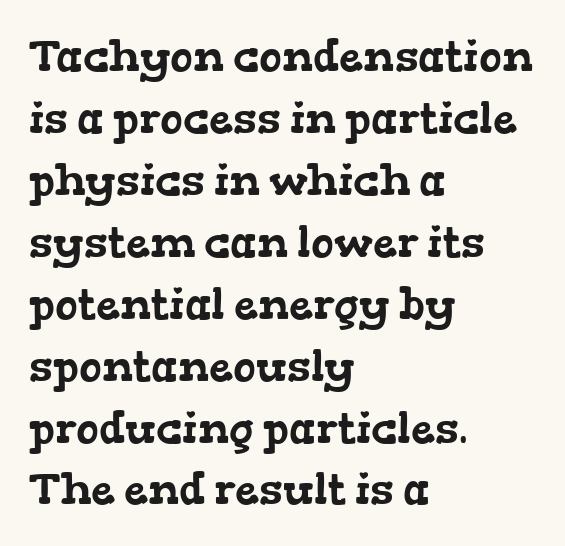
The paragraph has a hard left edge and a soft right edge. Is there much room between lines? A standard amount, neither cramped nor airy. The passage shown has conventional tracking throughout. Proportional: the letters do not fall into vertical columns. Underline: absent.
